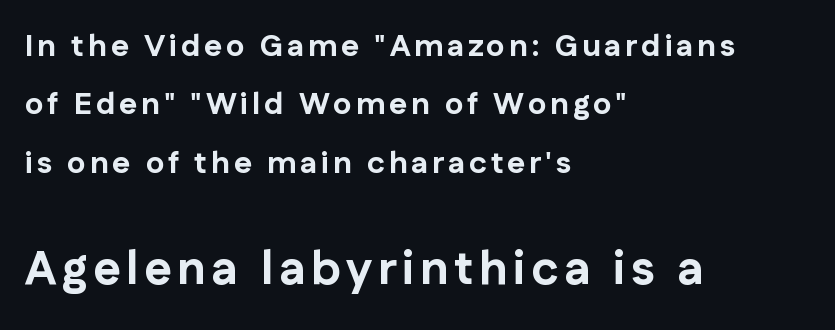
One-word summary of the alignment: left. Caption: upper text group reduced, lower text group enlarged. If you drew a line through each stem, it would be perfectly vertical. Beneath every word, the page is bare. The sample has been set heavy, in full bold. The glyphs in this specimen are sans serif.
